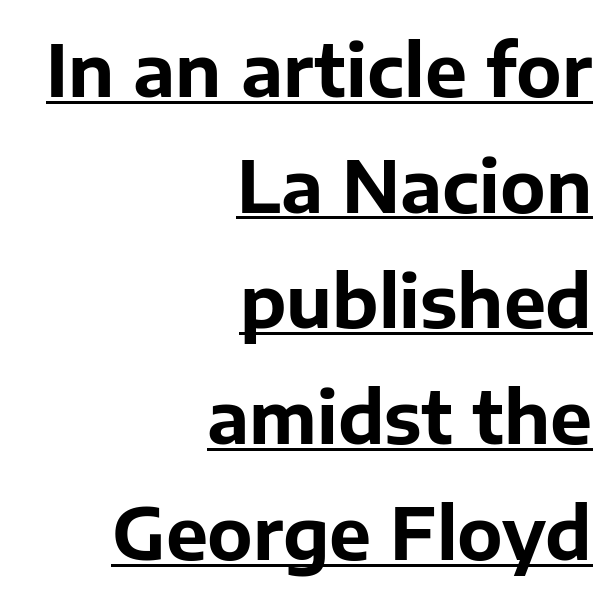
Q: Is the text bold? A: Yes.
Q: Is the text italic (slanted)? A: No, it is upright.
Q: Is the typeface a serif or a sans-serif typeface? A: Sans-serif.
Q: Is the text underlined? A: Yes.
Q: How is the paragraph aligned? A: Right-aligned.
Q: Is the spacing between letters normal or unusually wide? A: Normal.
Q: Is the spacing between lines tight, normal or loose? A: Normal.
Q: Width (condensed, normal, or wide)? A: Normal.
Q: Stroke contrast? A: Low.
Q: x-height? A: Medium.
Q: Monospaced? A: No.
